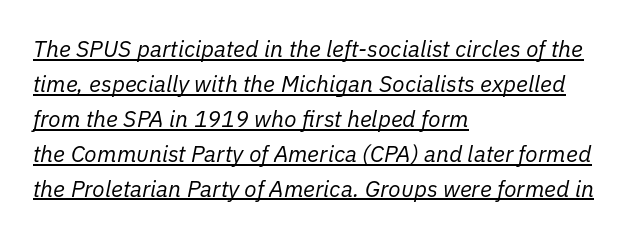
The image shows 23 px text type, italic (leaning right); set left-aligned, normal line spacing (1.52x), normal letter spacing, underlined.
